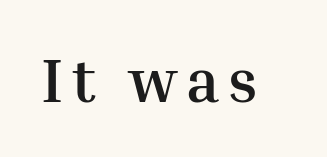
Q: Is the text bold? A: Yes.
Q: Is the text italic (slanted)? A: No, it is upright.
Q: Is the typeface a serif or a sans-serif typeface? A: Serif.
Q: Is the text underlined? A: No.
Q: Width (condensed, normal, or wide)? A: Normal.
Q: Stroke contrast? A: Medium.
Q: x-height? A: Medium.
Q: Monospaced? A: No.
